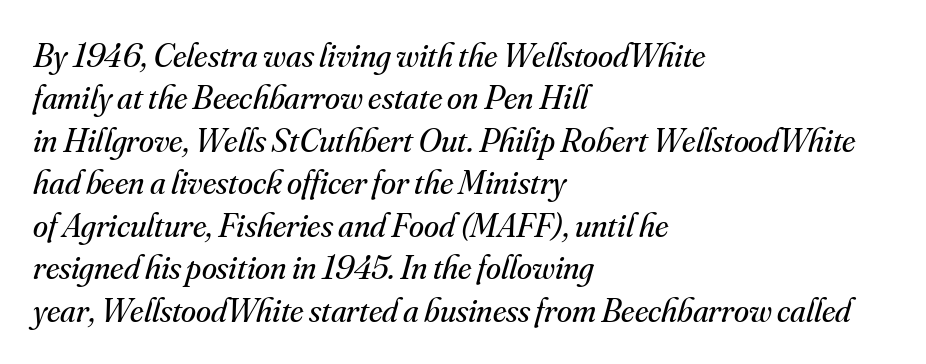
{"serif": "yes", "italic": "yes", "lean": "right", "slant_degrees": 16, "bold": "no", "weight": "regular", "width": "normal", "stroke_contrast": "medium", "x_height": "small", "monospaced": "no", "underline": "no", "align": "left", "line_spacing": "normal", "line_spacing_ratio": 1.25, "letter_spacing": "normal", "letter_spacing_em": 0.0, "glyph_px": 34}
